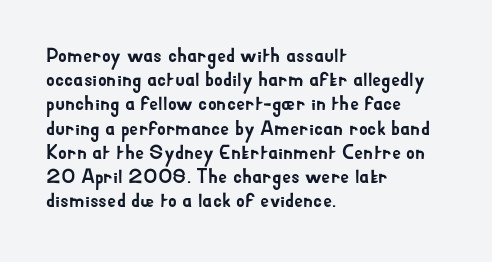
{"italic": "no", "underline": "no", "align": "left", "line_spacing_ratio": 1.21, "letter_spacing": "normal", "letter_spacing_em": 0.0, "glyph_px": 20}
